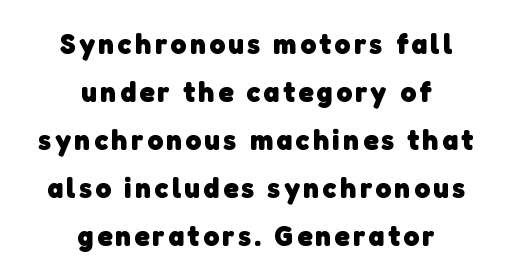
Varying glyph widths throughout — classic text-font behaviour. Compared with an ordinary text face, these strokes are far heavier — a full bold. Vertically, the passage feels balanced, rows spaced as you'd expect. The face used here is a sans, in the tradition of grotesques and geometrics. The strip under each line holds only bare page.
